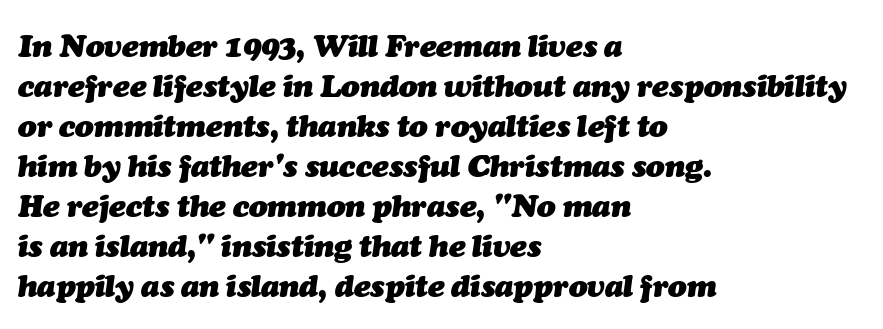
{"italic": "yes", "lean": "right", "slant_degrees": 7, "bold": "yes", "weight": "heavy", "width": "normal", "stroke_contrast": "medium", "x_height": "medium", "monospaced": "no", "underline": "no", "align": "left", "line_spacing": "normal", "line_spacing_ratio": 1.29, "letter_spacing": "normal", "letter_spacing_em": 0.0, "glyph_px": 31}
